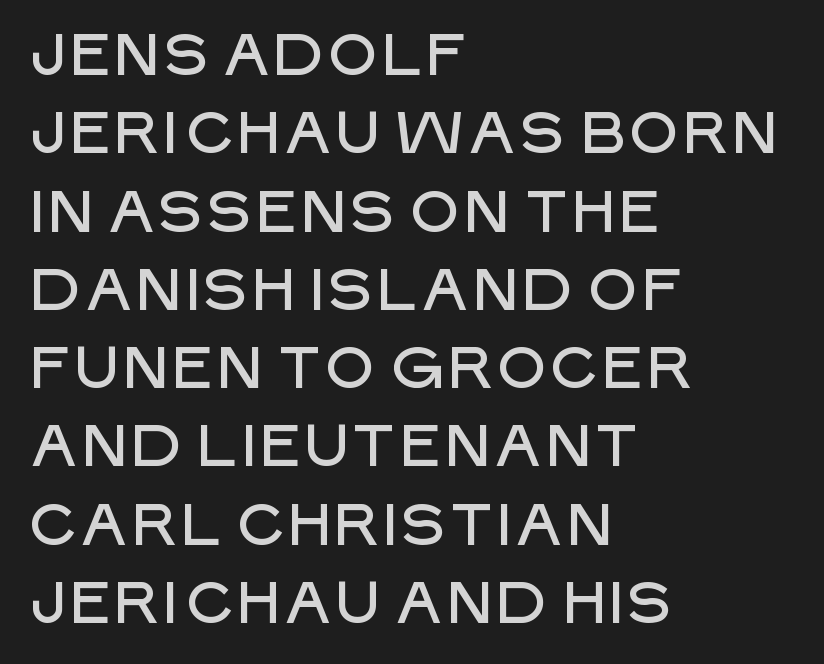
{"serif": "no", "italic": "no", "width": "normal", "stroke_contrast": "low", "x_height": "large", "monospaced": "no", "underline": "no", "align": "left", "line_spacing": "normal", "line_spacing_ratio": 1.35, "letter_spacing": "normal", "letter_spacing_em": 0.0, "glyph_px": 58}
